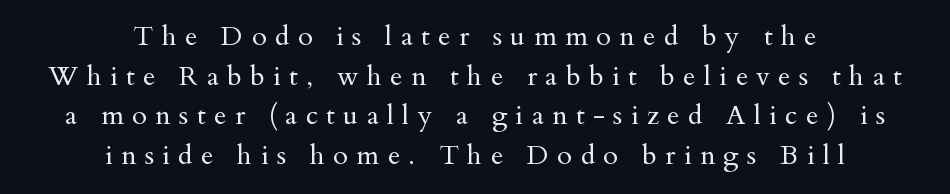
The image shows 27 px text type, upright; set centered, normal line spacing (1.47x), unusually wide letter spacing (+0.31 em), not underlined.
